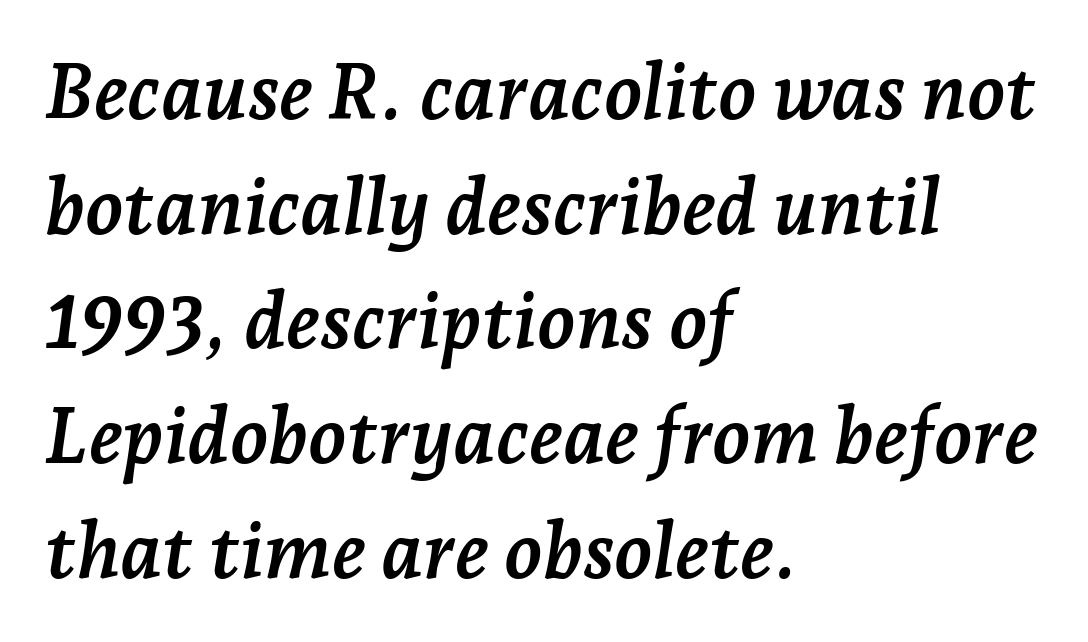
{"serif": "yes", "italic": "yes", "lean": "right", "slant_degrees": 7, "bold": "yes", "weight": "semibold", "width": "normal", "stroke_contrast": "low", "x_height": "medium", "monospaced": "no", "underline": "no", "align": "left", "line_spacing": "normal", "line_spacing_ratio": 1.47, "letter_spacing": "normal", "letter_spacing_em": 0.0, "glyph_px": 78}
